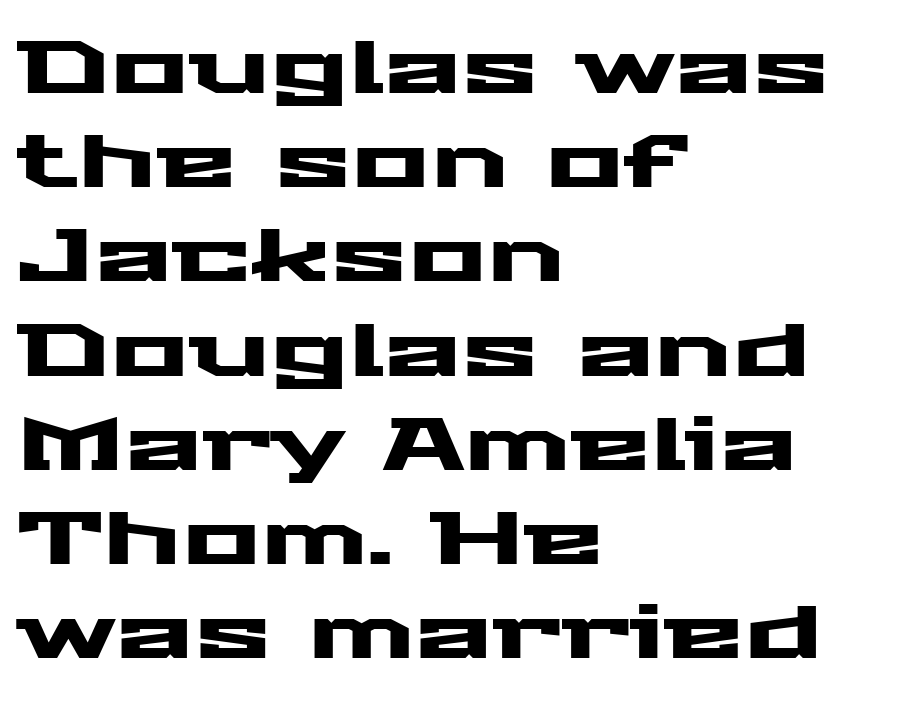
Q: Is the text italic (slanted)? A: No, it is upright.
Q: Is the typeface a serif or a sans-serif typeface? A: Sans-serif.
Q: Is the text underlined? A: No.
Q: How is the paragraph aligned? A: Left-aligned.
Q: Is the spacing between letters normal or unusually wide? A: Normal.
Q: Is the spacing between lines tight, normal or loose? A: Normal.
Q: Width (condensed, normal, or wide)? A: Wide.
Q: Stroke contrast? A: Medium.
Q: x-height? A: Medium.
Q: Monospaced? A: No.
